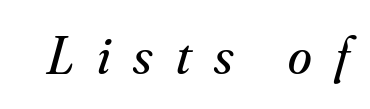
The image shows 54 px regular-weight serif type, italic (leaning right); set unusually wide letter spacing (+0.43 em), not underlined; medium stroke contrast and a small x-height.
